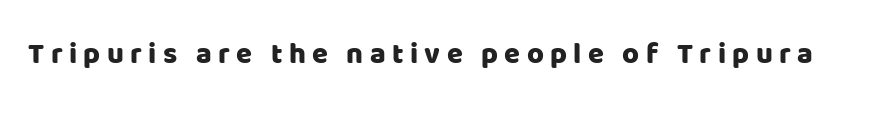
Q: Is the text italic (slanted)? A: No, it is upright.
Q: Is the typeface a serif or a sans-serif typeface? A: Sans-serif.
Q: Is the text underlined? A: No.
Q: Is the spacing between letters normal or unusually wide? A: Unusually wide.
Q: Width (condensed, normal, or wide)? A: Normal.
Q: Stroke contrast? A: Low.
Q: x-height? A: Large.
Q: Monospaced? A: No.
